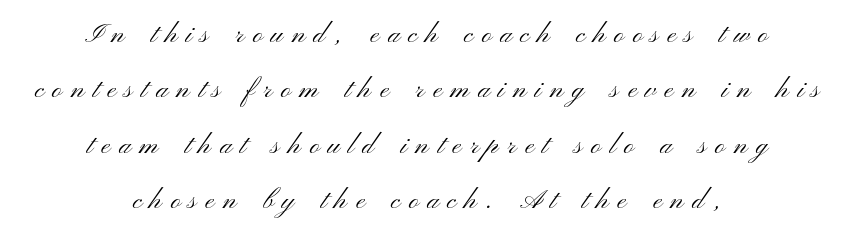
The passage shown has open, widely tracked lettering throughout. The setting favours the middle, as headings and verse often do. Vertical spacing — loose. Is this a heavy cut? Hardly; it is regular or lighter.
